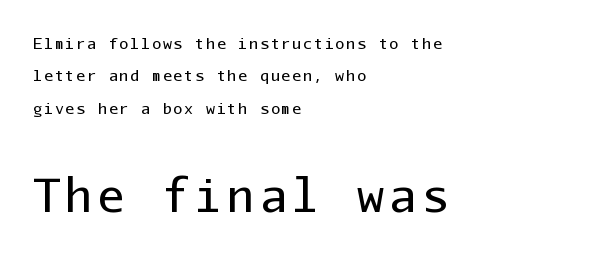
Glance below the letters and you will spot only blank space. Summary of weight: not heavy and not bold. Summary of vertical rhythm: relaxed, with wide interline spacing. Observe the absence of serifs on each vertical stroke in this sample.
